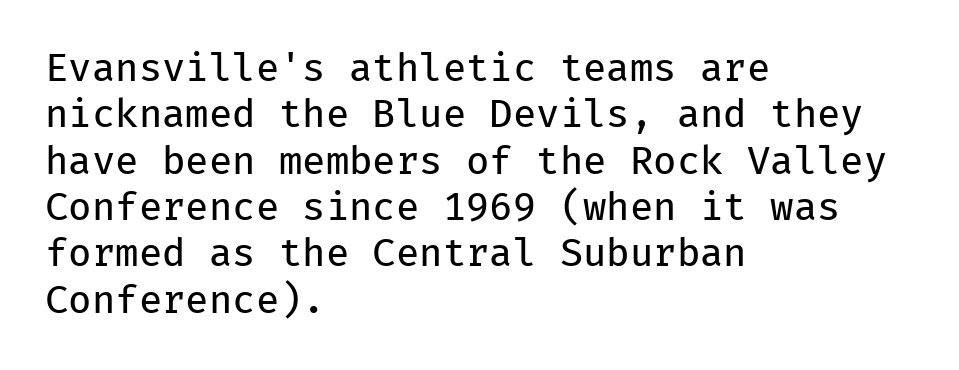
{"serif": "no", "italic": "no", "bold": "no", "weight": "regular", "width": "normal", "stroke_contrast": "low", "x_height": "medium", "monospaced": "yes", "underline": "no", "align": "left", "line_spacing_ratio": 1.22, "letter_spacing": "normal", "letter_spacing_em": 0.0, "glyph_px": 38}
